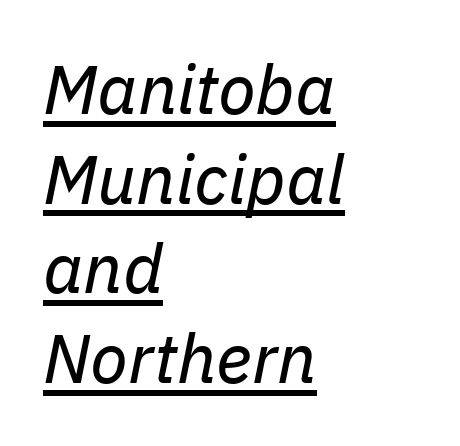
Q: Is the text bold? A: No.
Q: Is the text italic (slanted)? A: Yes, it leans right by about 11 degrees.
Q: Is the text underlined? A: Yes.
Q: How is the paragraph aligned? A: Left-aligned.
Q: Is the spacing between letters normal or unusually wide? A: Normal.
Q: Is the spacing between lines tight, normal or loose? A: Normal.
Q: Width (condensed, normal, or wide)? A: Normal.
Q: Stroke contrast? A: Low.
Q: x-height? A: Medium.
Q: Monospaced? A: No.
